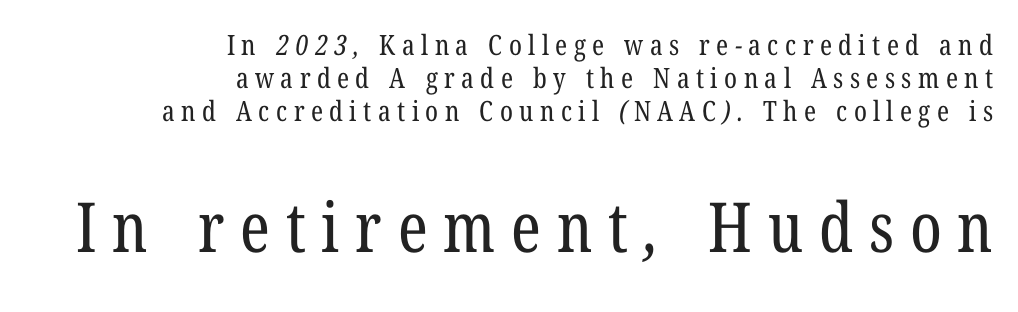
Q: Is the text bold? A: No.
Q: Is the typeface a serif or a sans-serif typeface? A: Serif.
Q: Is the text underlined? A: No.
Q: How is the paragraph aligned? A: Right-aligned.
Q: Is the spacing between letters normal or unusually wide? A: Unusually wide.
Q: Which block of text is set in a larger size, the first (top) or the second (bottom)? A: The second (bottom) one.
Q: Width (condensed, normal, or wide)? A: Condensed.
Q: Stroke contrast? A: Low.
Q: x-height? A: Medium.
Q: Monospaced? A: No.
